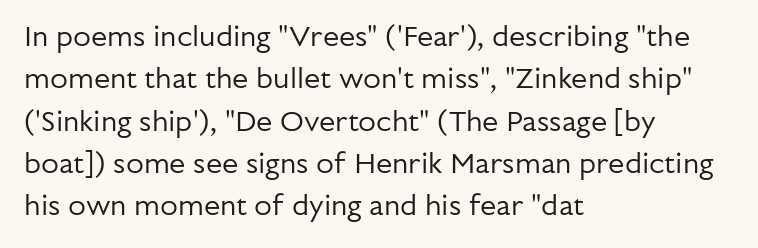
Q: Is the text bold? A: No.
Q: Is the text italic (slanted)? A: No, it is upright.
Q: Is the typeface a serif or a sans-serif typeface? A: Sans-serif.
Q: Is the text underlined? A: No.
Q: How is the paragraph aligned? A: Left-aligned.
Q: Is the spacing between letters normal or unusually wide? A: Normal.
Q: Is the spacing between lines tight, normal or loose? A: Normal.
Q: Width (condensed, normal, or wide)? A: Normal.
Q: Stroke contrast? A: Low.
Q: x-height? A: Medium.
Q: Monospaced? A: No.
